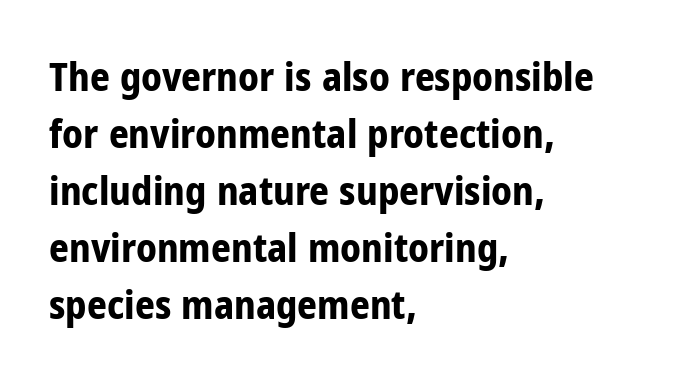
{"serif": "no", "italic": "no", "bold": "yes", "weight": "bold", "width": "condensed", "stroke_contrast": "low", "x_height": "medium", "monospaced": "no", "underline": "no", "align": "left", "line_spacing": "normal", "line_spacing_ratio": 1.46, "letter_spacing": "normal", "letter_spacing_em": 0.0, "glyph_px": 39}
